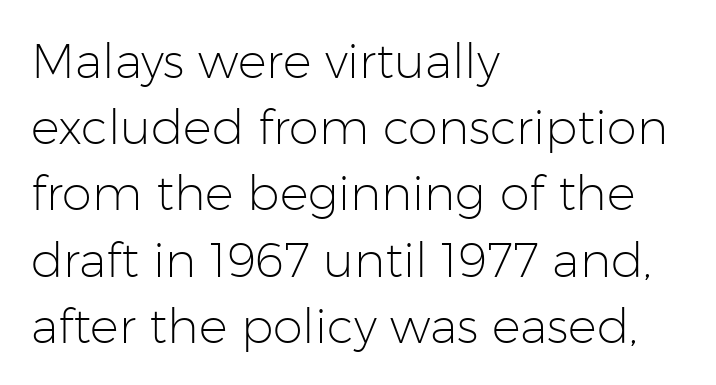
The image shows 48 px light sans-serif type, upright; set left-aligned, normal line spacing (1.38x), normal letter spacing, not underlined; low stroke contrast and a medium x-height.
